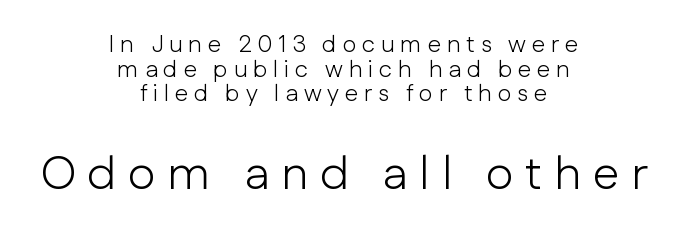
Q: Is the text bold? A: No.
Q: Is the text italic (slanted)? A: No, it is upright.
Q: Is the typeface a serif or a sans-serif typeface? A: Sans-serif.
Q: Is the text underlined? A: No.
Q: How is the paragraph aligned? A: Centered.
Q: Is the spacing between letters normal or unusually wide? A: Unusually wide.
Q: Is the spacing between lines tight, normal or loose? A: Tight.
Q: Which block of text is set in a larger size, the first (top) or the second (bottom)? A: The second (bottom) one.
Q: Width (condensed, normal, or wide)? A: Normal.
Q: Stroke contrast? A: Low.
Q: x-height? A: Medium.
Q: Monospaced? A: No.
